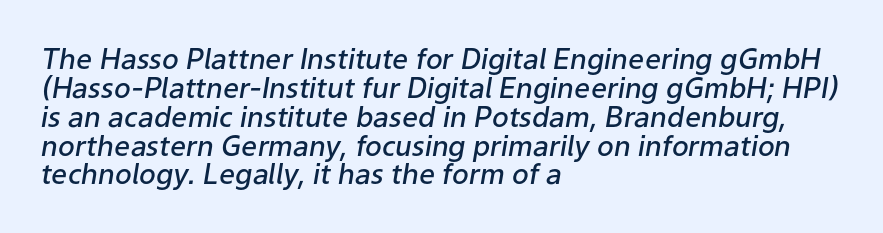
The text block is weighted toward the left margin, trailing off unevenly rightward. Vertically, the passage feels compressed, each row crowding the next. The text carries the slant typical of an italic or oblique font. Think of a printed novel: that variable character pitch is what you see here.
